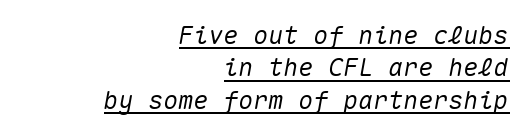
The image shows 25 px text type, italic (leaning right); set right-aligned, normal line spacing (1.3x), normal letter spacing, underlined.
